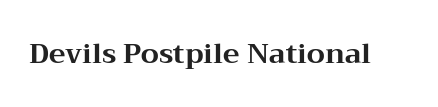
{"serif": "yes", "italic": "no", "bold": "yes", "weight": "bold", "width": "wide", "stroke_contrast": "medium", "x_height": "medium", "monospaced": "no", "underline": "no", "letter_spacing": "normal", "letter_spacing_em": 0.0, "glyph_px": 28}
